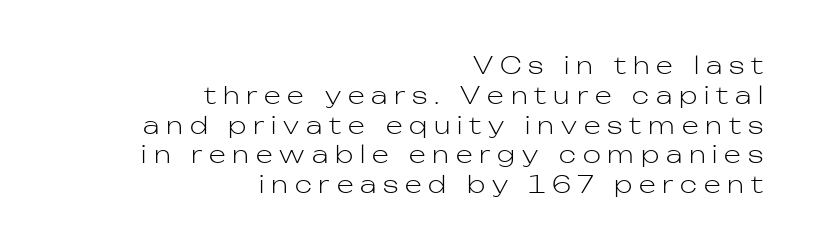
You could only call the tracking loose — the letters float apart. Style check: upright. Short and long lines alike share a common ending point at right. Stem width sits at or under what a default text font uses.
